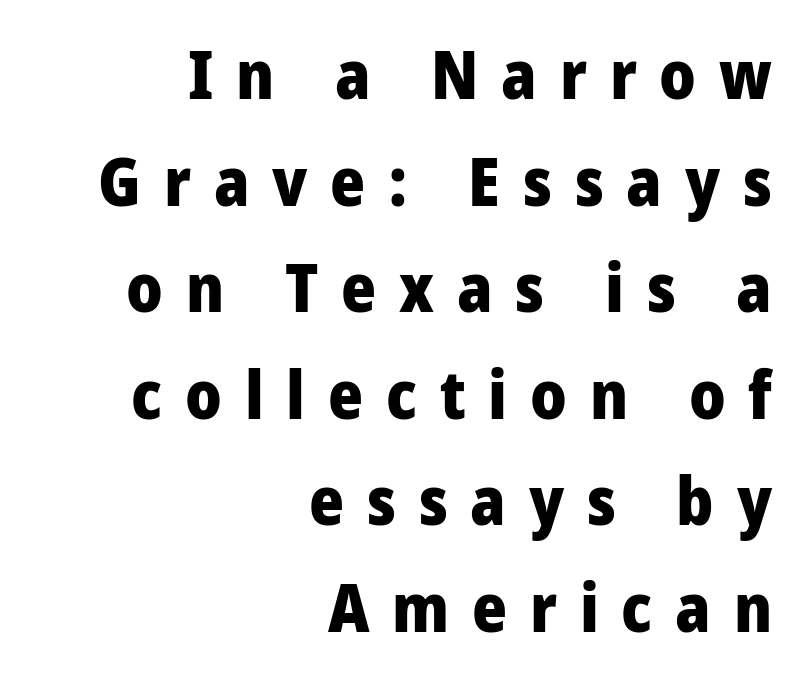
The words here are not underlined. Notice how the passage keeps a crisp vertical edge on the right only. Plenty of ink on the page — the face is bold. In terms of leading, this rendering sits right in the middle.
